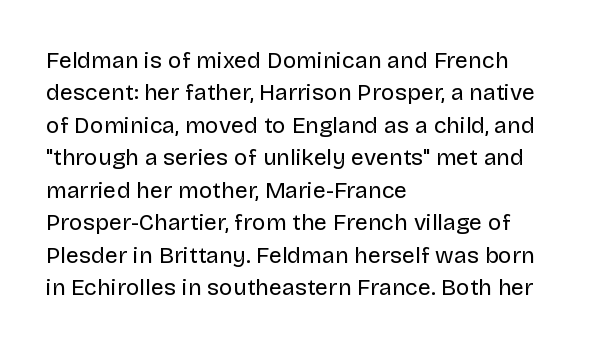
{"italic": "no", "bold": "no", "underline": "no", "align": "left", "line_spacing": "normal", "line_spacing_ratio": 1.41, "letter_spacing": "normal", "letter_spacing_em": 0.0, "glyph_px": 23}
